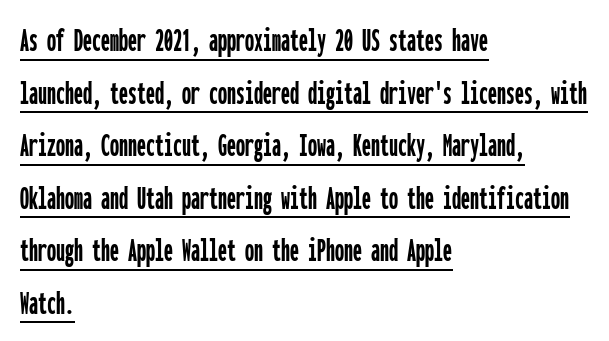
All the whitespace from short lines collects on the right. Nobody touched the tracking dial on this one. The rendering shows plain stroke endings on the letterforms — a sans-serif design. What decoration does the sample have? An underline.
